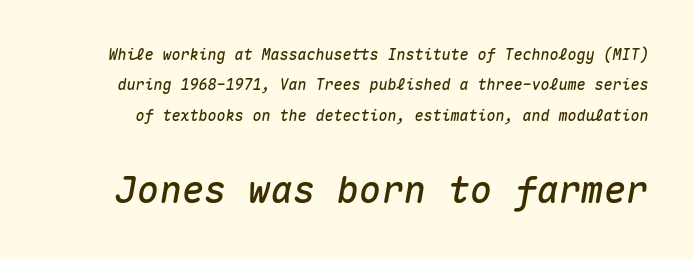
Q: Is the text italic (slanted)? A: Yes, it leans right by about 10 degrees.
Q: Is the text underlined? A: No.
Q: Is the spacing between letters normal or unusually wide? A: Normal.
Q: Is the spacing between lines tight, normal or loose? A: Loose.
Q: Which block of text is set in a larger size, the first (top) or the second (bottom)? A: The second (bottom) one.
Q: Width (condensed, normal, or wide)? A: Normal.
Q: Stroke contrast? A: Medium.
Q: x-height? A: Medium.
Q: Monospaced? A: Yes.
